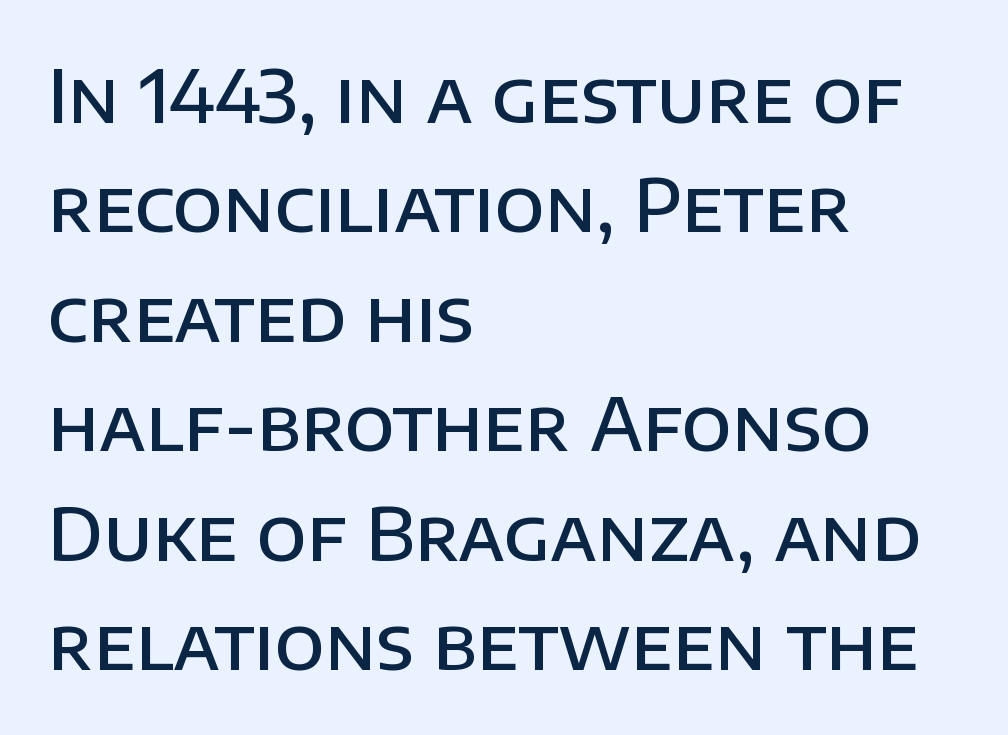
{"serif": "no", "italic": "no", "bold": "semi", "weight": "semibold", "width": "normal", "stroke_contrast": "low", "x_height": "large", "monospaced": "no", "underline": "no", "align": "left", "line_spacing": "normal", "line_spacing_ratio": 1.52, "letter_spacing": "normal", "letter_spacing_em": 0.0, "glyph_px": 72}
